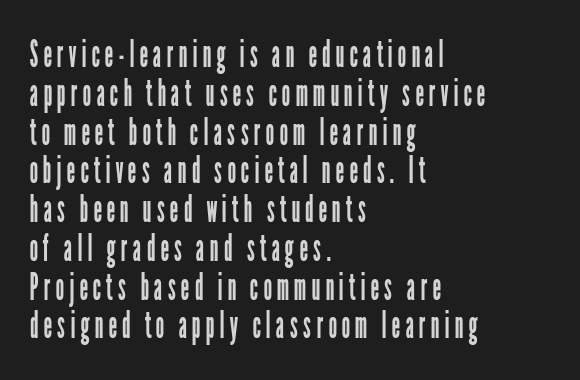
The face used here is a sans, in the tradition of grotesques and geometrics. When letters stand straight like this, we call the style roman or upright. This sample has the flowing, uneven cadence of proportional lettering. Summary of weight: not heavy and not bold.
